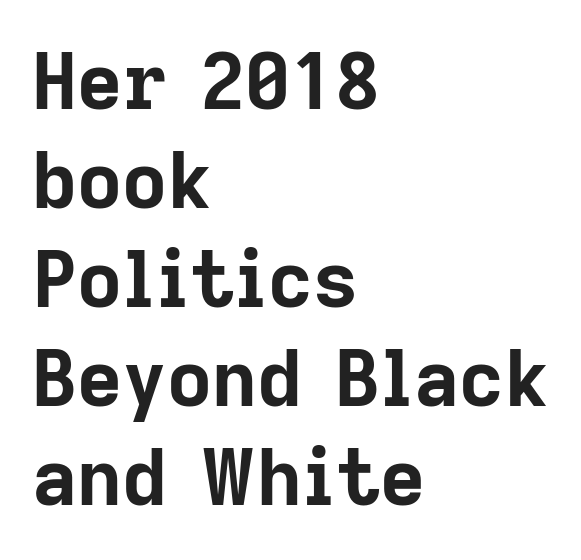
The image shows 78 px bold sans-serif type, upright; set left-aligned, normal line spacing (1.27x), normal letter spacing, not underlined; low stroke contrast and a medium x-height.
